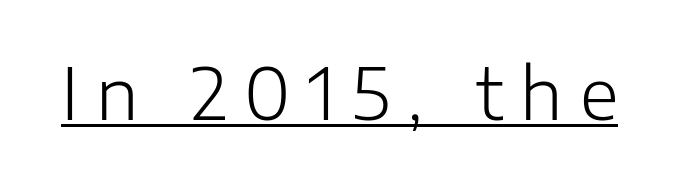
Q: Is the text bold? A: No.
Q: Is the text italic (slanted)? A: No, it is upright.
Q: Is the typeface a serif or a sans-serif typeface? A: Sans-serif.
Q: Is the text underlined? A: Yes.
Q: Is the spacing between letters normal or unusually wide? A: Unusually wide.
Q: Width (condensed, normal, or wide)? A: Normal.
Q: Stroke contrast? A: Low.
Q: x-height? A: Medium.
Q: Monospaced? A: No.
